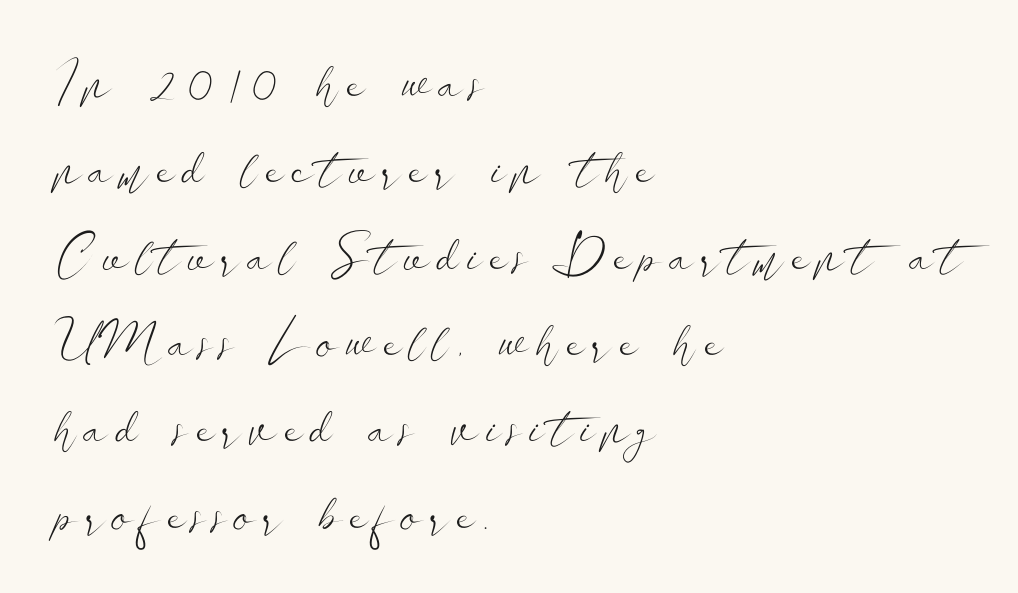
The image shows 52 px light, wide sans-serif type; set left-aligned, normal line spacing (1.66x), not underlined; low stroke contrast and a small x-height.
